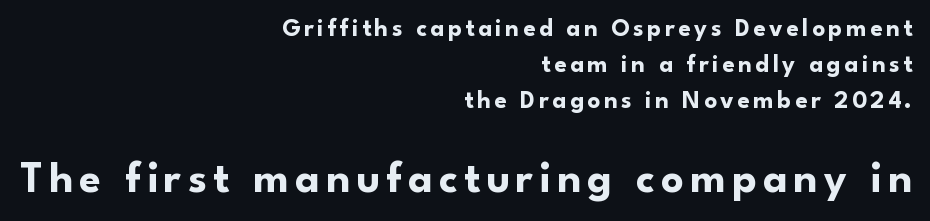
{"serif": "no", "italic": "no", "bold": "yes", "weight": "bold", "width": "normal", "stroke_contrast": "low", "x_height": "small", "monospaced": "no", "underline": "no", "align": "right", "line_spacing": "normal", "line_spacing_ratio": 1.44, "larger_block": "second", "size_ratio": 1.76, "glyph_px": 44}
